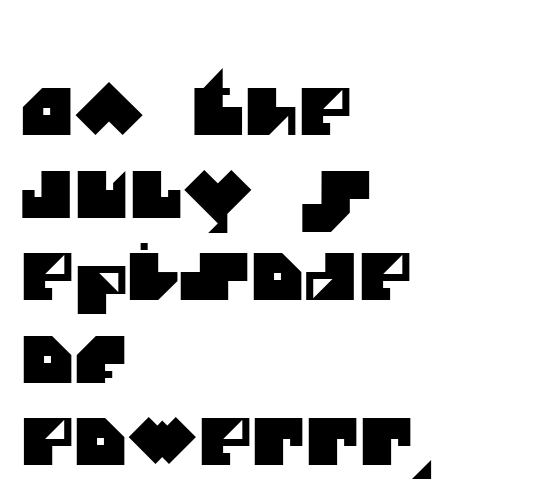
{"serif": "no", "width": "normal", "stroke_contrast": "medium", "x_height": "large", "monospaced": "no", "underline": "no", "align": "left", "line_spacing": "normal", "line_spacing_ratio": 1.27, "letter_spacing": "normal", "letter_spacing_em": 0.0, "glyph_px": 65}
